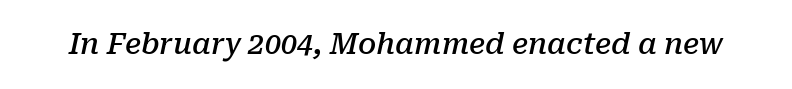
Is this a sans? No — the strokes have serifs. A typesetter would call this proportional, since set widths differ per character. You could call the tracking neutral — neither tight nor loose. The specimen reads as italic at a glance. Honestly, there is no underline to notice here at all.
